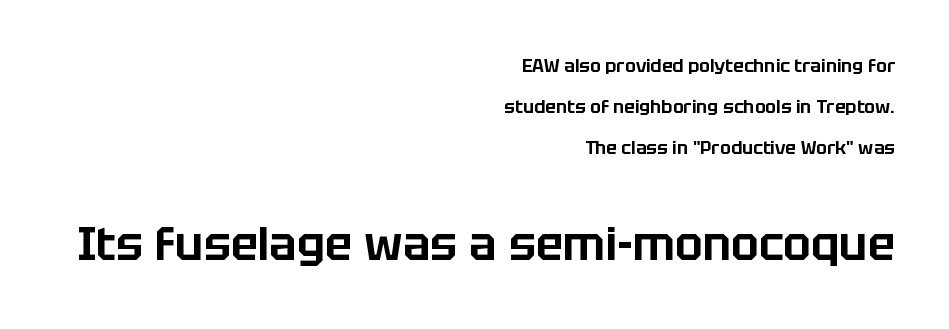
The image shows 46 px sans-serif type, upright; set right-aligned, loose line spacing (2.29x), normal letter spacing, not underlined; the second (bottom) block is 2.56x larger; low stroke contrast and a large x-height.
